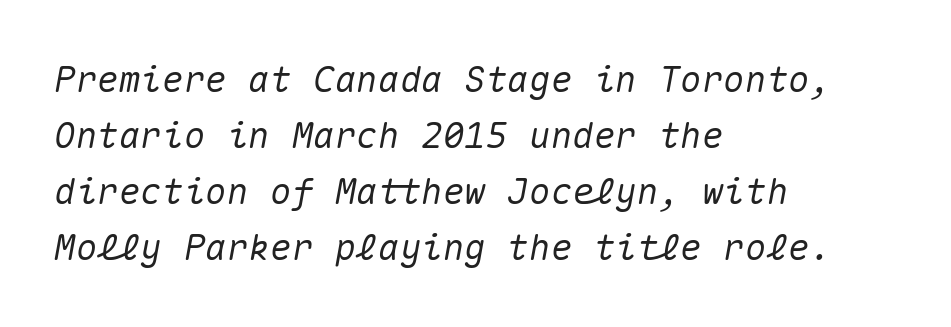
The image shows 36 px text type, italic (leaning right), monospaced; set left-aligned, normal line spacing (1.56x), normal letter spacing, not underlined; medium stroke contrast and a medium x-height.
